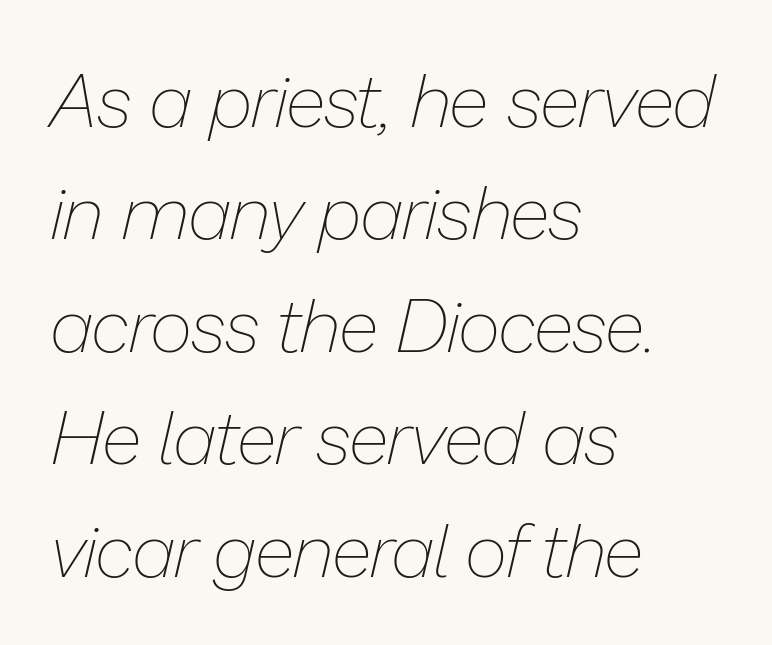
Q: Is the text bold? A: No.
Q: Is the text italic (slanted)? A: Yes, it leans right by about 13 degrees.
Q: Is the text underlined? A: No.
Q: How is the paragraph aligned? A: Left-aligned.
Q: Is the spacing between letters normal or unusually wide? A: Normal.
Q: Is the spacing between lines tight, normal or loose? A: Normal.
Q: Width (condensed, normal, or wide)? A: Normal.
Q: Stroke contrast? A: Low.
Q: x-height? A: Medium.
Q: Monospaced? A: No.
